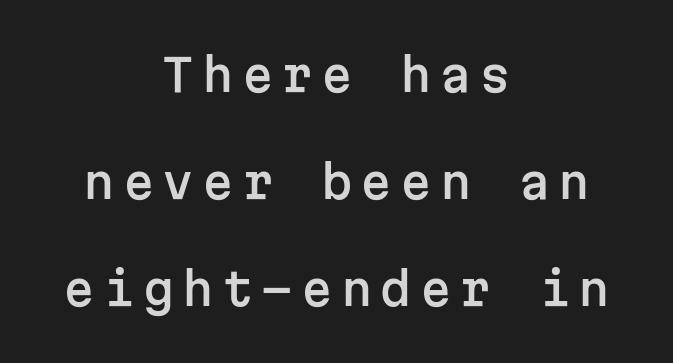
The image shows 45 px sans-serif type, upright, monospaced; set centered, loose line spacing (2.38x), not underlined; low stroke contrast and a medium x-height.
